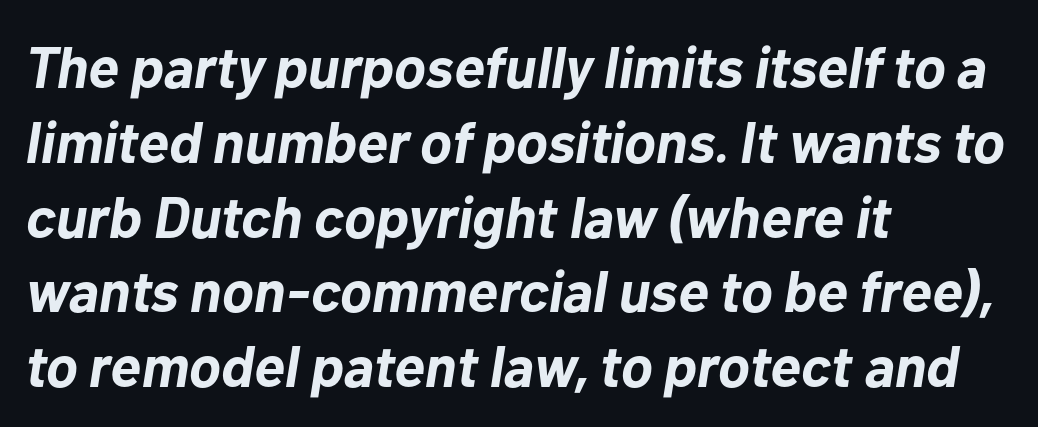
The image shows 58 px bold type, italic (leaning right); set left-aligned, normal line spacing (1.29x), normal letter spacing, not underlined; low stroke contrast and a medium x-height.
